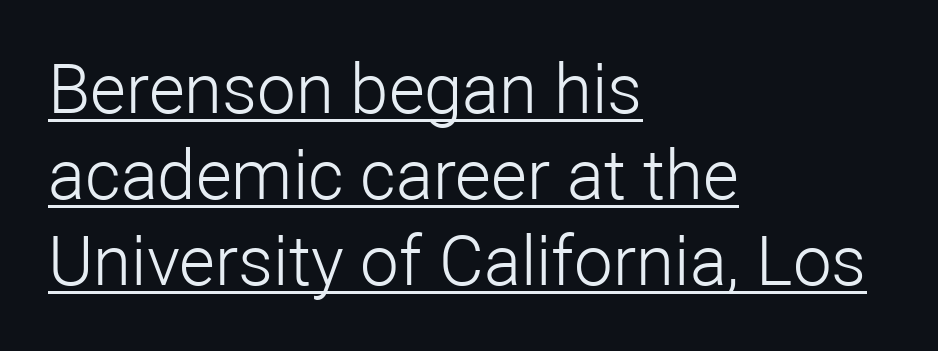
The image shows 69 px light sans-serif type, upright; set left-aligned, normal line spacing (1.25x), normal letter spacing, underlined; low stroke contrast and a medium x-height.
